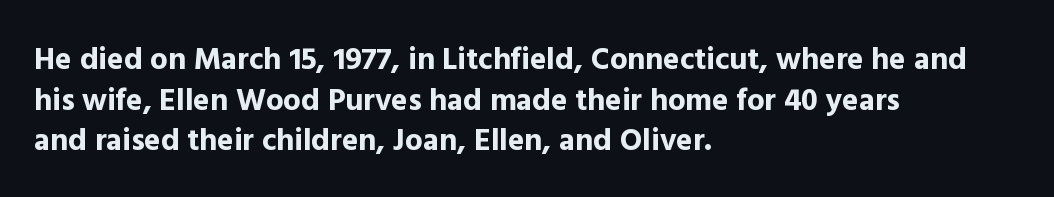
{"serif": "no", "italic": "no", "bold": "yes", "weight": "bold", "width": "normal", "x_height": "medium", "monospaced": "no", "underline": "no", "align": "left", "line_spacing": "normal", "line_spacing_ratio": 1.31, "letter_spacing": "normal", "letter_spacing_em": 0.0, "glyph_px": 31}
